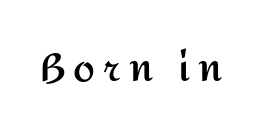
{"serif": "no", "italic": "no", "bold": "yes", "weight": "semibold", "width": "normal", "stroke_contrast": "medium", "x_height": "medium", "monospaced": "no", "underline": "no", "letter_spacing": "wide", "letter_spacing_em": 0.21, "glyph_px": 39}
